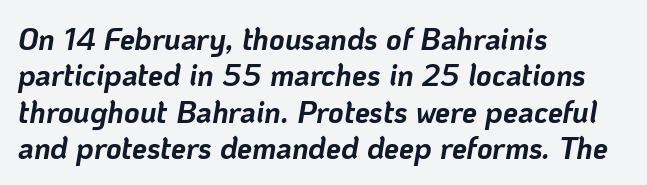
{"italic": "yes", "lean": "right", "slant_degrees": 10, "bold": "yes", "weight": "bold", "width": "normal", "stroke_contrast": "low", "x_height": "medium", "monospaced": "no", "underline": "no", "align": "left", "line_spacing_ratio": 1.21, "letter_spacing": "normal", "letter_spacing_em": 0.0, "glyph_px": 30}
